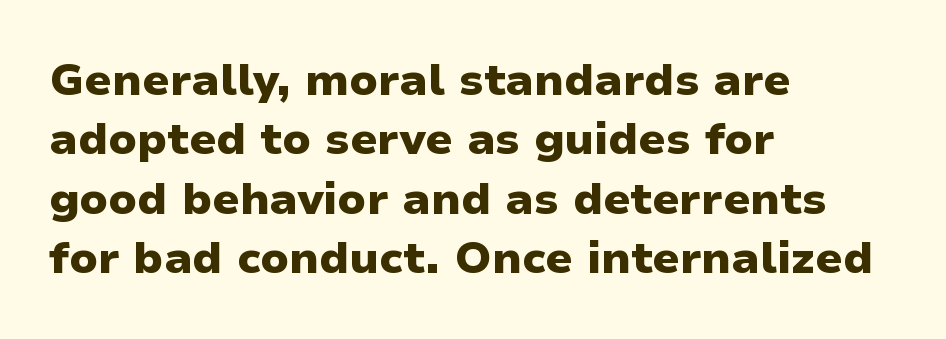
Q: Is the text bold? A: Yes.
Q: Is the text italic (slanted)? A: No, it is upright.
Q: Is the typeface a serif or a sans-serif typeface? A: Sans-serif.
Q: Is the text underlined? A: No.
Q: How is the paragraph aligned? A: Left-aligned.
Q: Is the spacing between letters normal or unusually wide? A: Normal.
Q: Is the spacing between lines tight, normal or loose? A: Normal.
Q: Width (condensed, normal, or wide)? A: Normal.
Q: Stroke contrast? A: Low.
Q: x-height? A: Medium.
Q: Monospaced? A: No.
